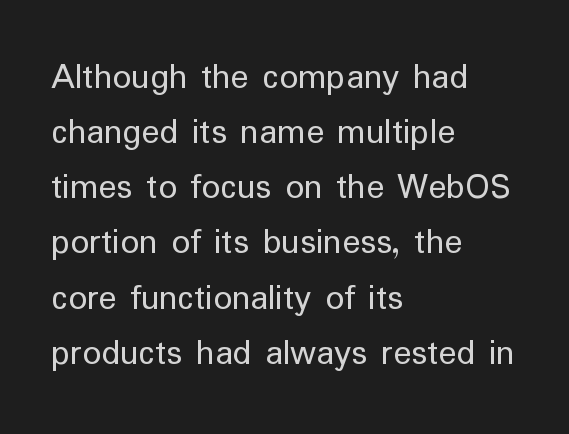
Counters stay open thanks to moderate or lighter strokes. Observe the absence of serifs on each vertical stroke in this sample. Rendered with straight, roman letterforms. The compositor pushed each line to the left boundary.
